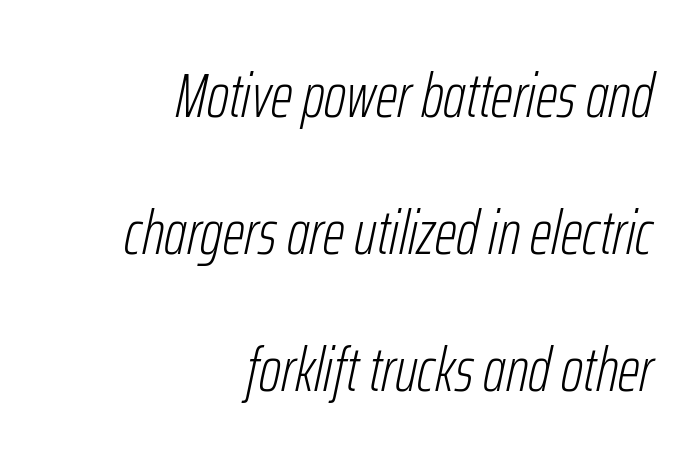
An italicized treatment has been applied to the whole sample. Stem width sits at or under what a default text font uses. Compared with typical paragraphs, the rows here are farther apart. A bare baseline throughout the passage.
